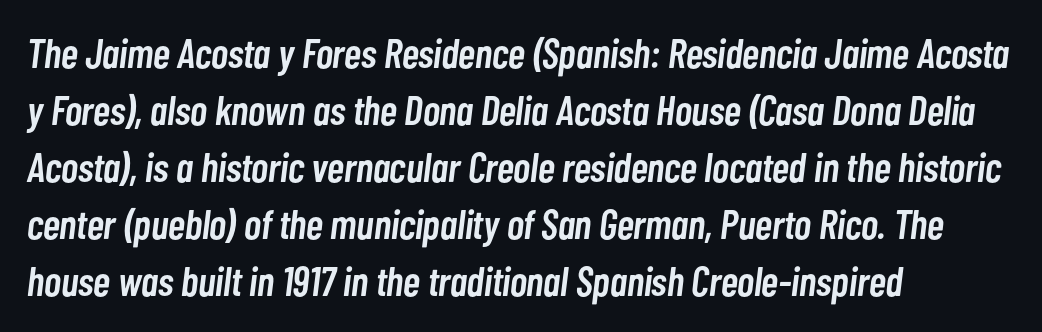
Default kerning and tracking; the words read as compact shapes. Line beginnings align vertically; line endings do not. Emphasis-style slanted type is in use. Leading: standard. Nobody drew a line under any word here. You could not count columns in this text — the font is proportionally spaced.
